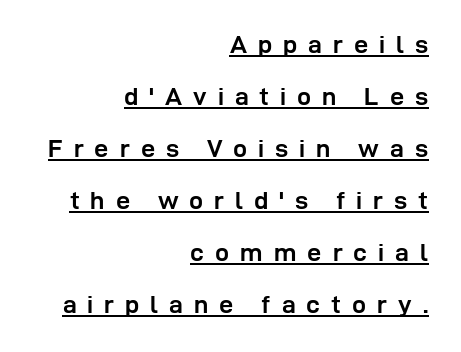
{"italic": "no", "bold": "yes", "underline": "yes", "align": "right", "line_spacing": "loose", "line_spacing_ratio": 2.08, "letter_spacing": "wide", "letter_spacing_em": 0.44, "glyph_px": 25}
